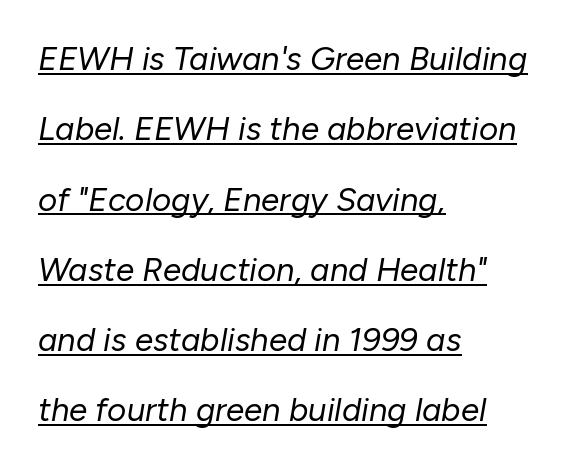
{"italic": "yes", "lean": "right", "slant_degrees": 10, "bold": "no", "weight": "regular", "width": "normal", "stroke_contrast": "low", "x_height": "medium", "monospaced": "no", "underline": "yes", "align": "left", "line_spacing": "loose", "line_spacing_ratio": 2.13, "letter_spacing": "normal", "letter_spacing_em": 0.0, "glyph_px": 33}
